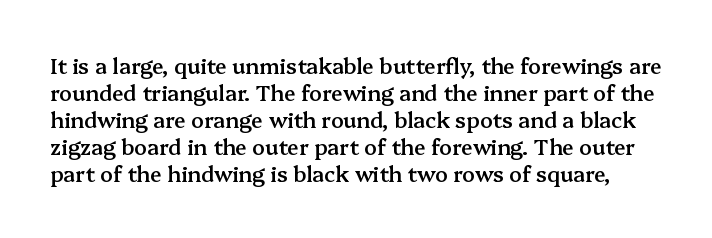
Q: Is the text bold? A: Semi-bold.
Q: Is the text italic (slanted)? A: No, it is upright.
Q: Is the text underlined? A: No.
Q: Is the spacing between letters normal or unusually wide? A: Normal.
Q: Is the spacing between lines tight, normal or loose? A: Normal.
